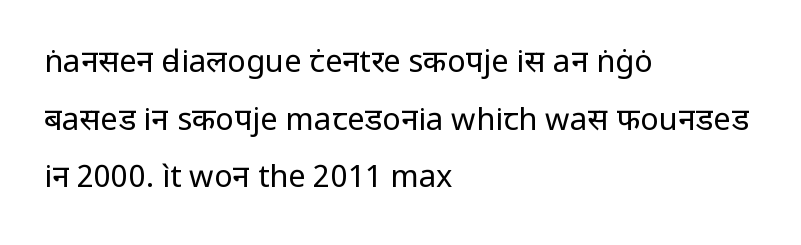
The image shows 31 px regular-weight sans-serif type, upright; set left-aligned, line spacing 1.86x, normal letter spacing, not underlined; low stroke contrast and a medium x-height.
